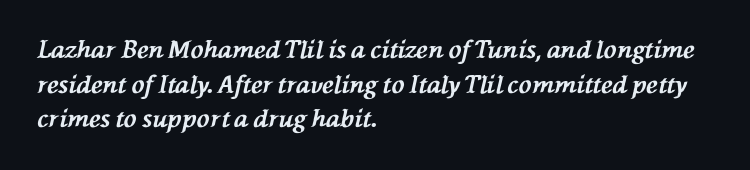
Q: Is the text bold? A: Yes.
Q: Is the text italic (slanted)? A: Yes, it leans left by about 76 degrees.
Q: Is the text underlined? A: No.
Q: How is the paragraph aligned? A: Left-aligned.
Q: Is the spacing between letters normal or unusually wide? A: Normal.
Q: Is the spacing between lines tight, normal or loose? A: Normal.
